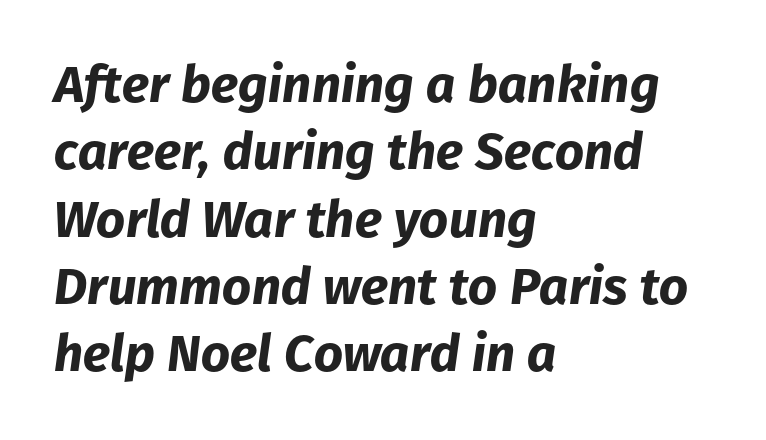
This sample keeps an unexceptional amount of space between lines. The typography opts for an oblique posture over an upright one. Character widths vary here, with narrow letters taking less room than wide ones. The area under the type is left untouched.
